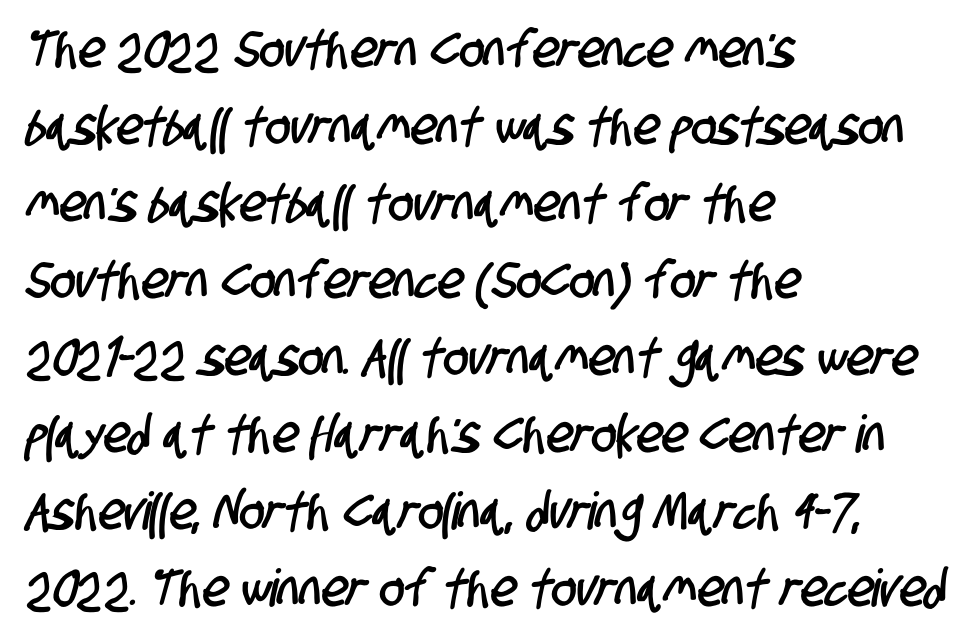
Typographically, this falls in the sans-serif category. Plain, unruled lines of type. The passage shown is typed in a proportional face where columns would drift. Successive baselines arrive at the customary interval. These lines keep a tight, regular rhythm from letter to letter.
